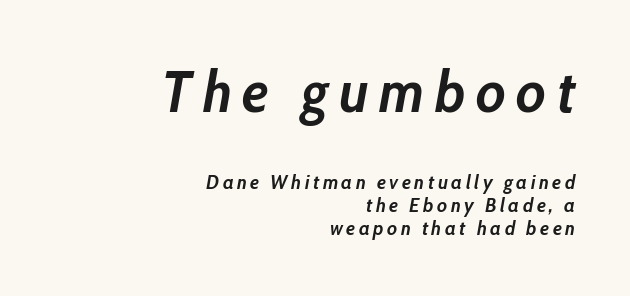
Caption: upper text group enlarged, lower text group reduced. Honestly, there is no underline to notice here at all. The lines in this sample share a right terminus and differ only in where they begin. How heavy is the stroke? Heavy — this is a bold. Observe the lean: these are italic letterforms.
